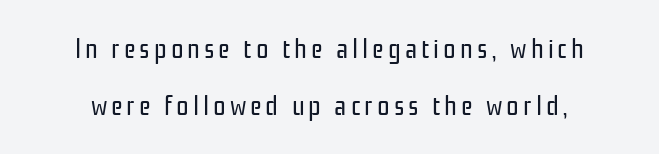
Q: Is the text bold? A: No.
Q: Is the text italic (slanted)? A: No, it is upright.
Q: Is the typeface a serif or a sans-serif typeface? A: Sans-serif.
Q: Is the text underlined? A: No.
Q: Is the spacing between lines tight, normal or loose? A: Loose.
Q: Width (condensed, normal, or wide)? A: Condensed.
Q: Stroke contrast? A: Low.
Q: x-height? A: Medium.
Q: Monospaced? A: No.
